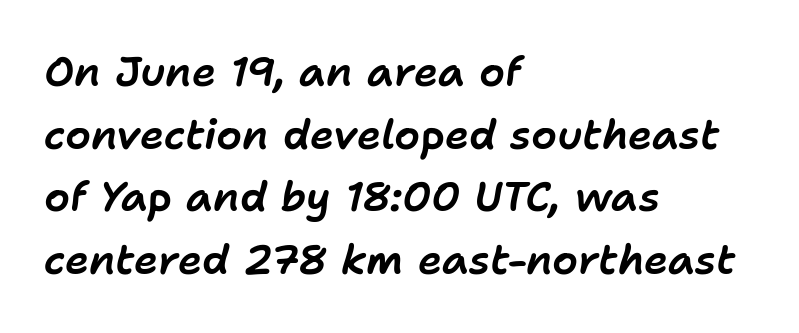
Q: Is the text italic (slanted)? A: Yes, it leans right by about 11 degrees.
Q: Is the text underlined? A: No.
Q: How is the paragraph aligned? A: Left-aligned.
Q: Is the spacing between letters normal or unusually wide? A: Normal.
Q: Is the spacing between lines tight, normal or loose? A: Normal.
Q: Width (condensed, normal, or wide)? A: Normal.
Q: Stroke contrast? A: Low.
Q: x-height? A: Medium.
Q: Monospaced? A: No.
